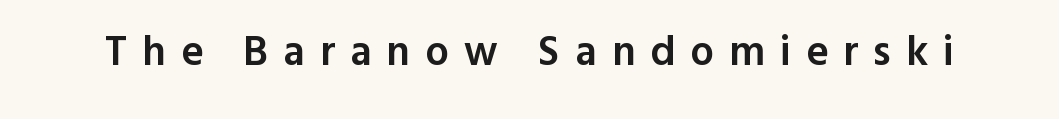
The image shows 42 px semibold sans-serif type, upright; set unusually wide letter spacing (+0.36 em), not underlined; a medium x-height.
